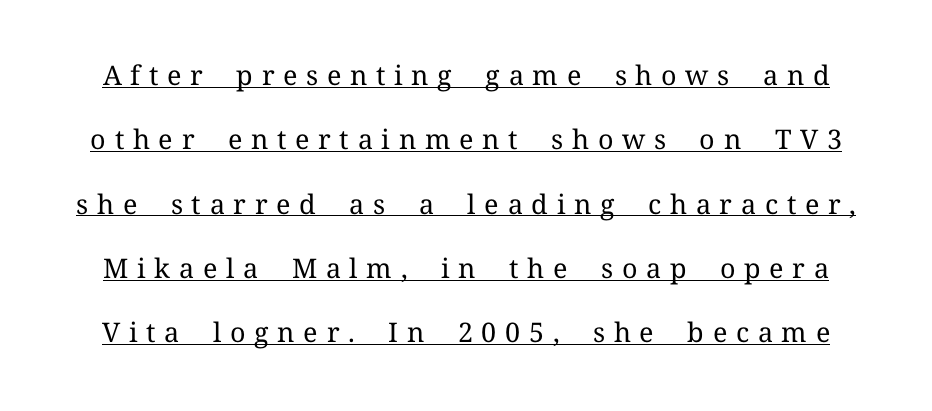
Q: Is the text bold? A: No.
Q: Is the text italic (slanted)? A: No, it is upright.
Q: Is the text underlined? A: Yes.
Q: Is the spacing between letters normal or unusually wide? A: Unusually wide.
Q: Is the spacing between lines tight, normal or loose? A: Loose.
